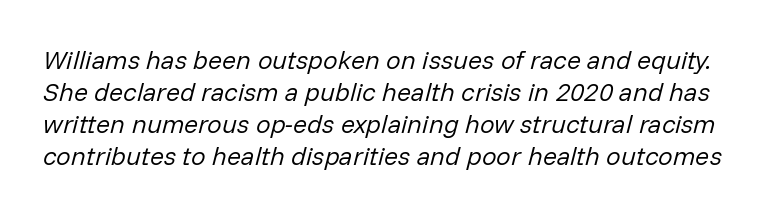
The image shows 26 px text type, italic (leaning right); set line spacing 1.23x, normal letter spacing, not underlined.
